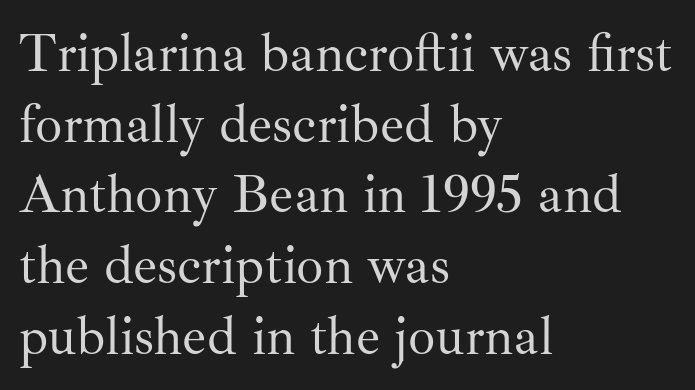
Q: Is the text bold? A: No.
Q: Is the text italic (slanted)? A: No, it is upright.
Q: Is the typeface a serif or a sans-serif typeface? A: Serif.
Q: Is the text underlined? A: No.
Q: How is the paragraph aligned? A: Left-aligned.
Q: Is the spacing between letters normal or unusually wide? A: Normal.
Q: Is the spacing between lines tight, normal or loose? A: Normal.
Q: Width (condensed, normal, or wide)? A: Normal.
Q: Stroke contrast? A: Medium.
Q: x-height? A: Small.
Q: Monospaced? A: No.
